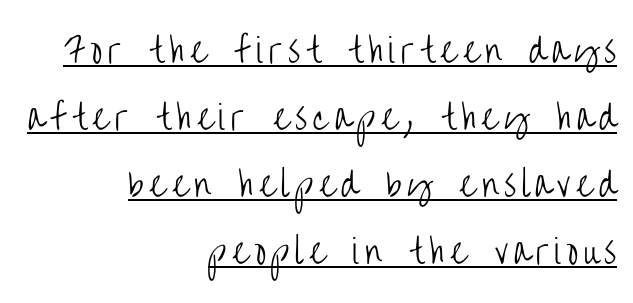
The image shows 33 px light, condensed sans-serif type, upright; set right-aligned, loose line spacing (2.03x), underlined; low stroke contrast and a large x-height.
